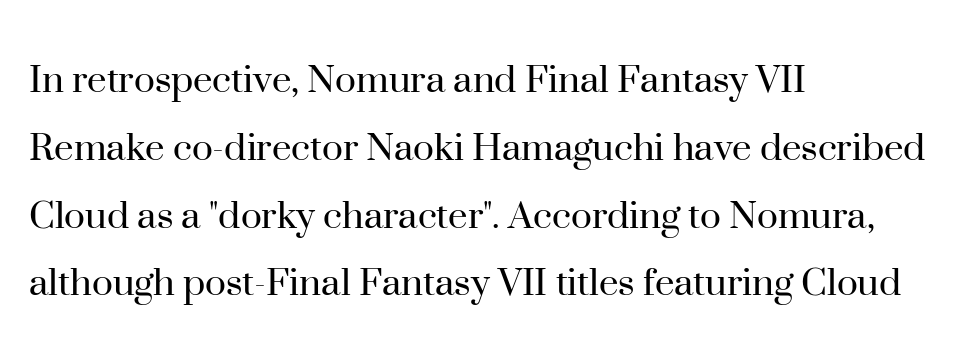
Spacing between characters is what you'd get straight out of the box. The rendering anchors every line to the left-hand side. Is there any slant? The stems are plumb. This is serif lettering, the kind often seen in printed books. This sample keeps an unexceptional amount of space between lines. A bare baseline throughout the passage.
